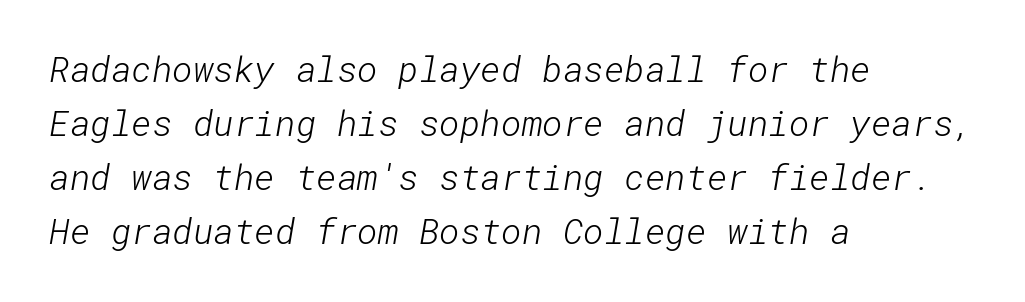
Words appear dense and cohesive because spacing is normal. The rendering shows plain stroke endings on the letterforms — a sans-serif design. No extra ink here — the face is not bold. Each new line begins a customary step beneath the previous one.
